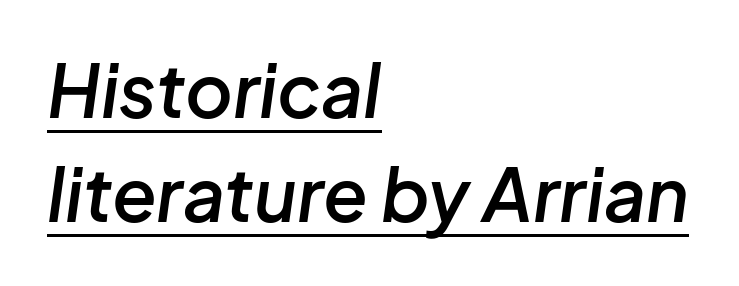
Q: Is the text bold? A: Semi-bold.
Q: Is the text italic (slanted)? A: Yes, it leans right by about 8 degrees.
Q: Is the text underlined? A: Yes.
Q: How is the paragraph aligned? A: Left-aligned.
Q: Is the spacing between letters normal or unusually wide? A: Normal.
Q: Is the spacing between lines tight, normal or loose? A: Normal.
Q: Width (condensed, normal, or wide)? A: Normal.
Q: Stroke contrast? A: Low.
Q: x-height? A: Medium.
Q: Monospaced? A: No.
